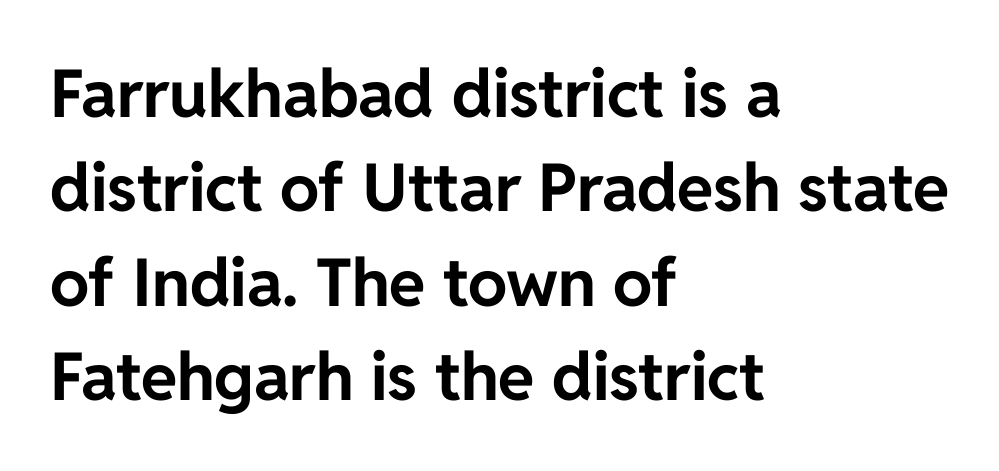
The text was rendered using a sans face with plain stroke endings. Check the space under the baseline: it is left empty. Quick note: interline space is typical. The letterforms sit shoulder to shoulder at normal distance. Italic: no, the glyphs are upright roman. A dark, heavy texture on the line: the type is bold.
